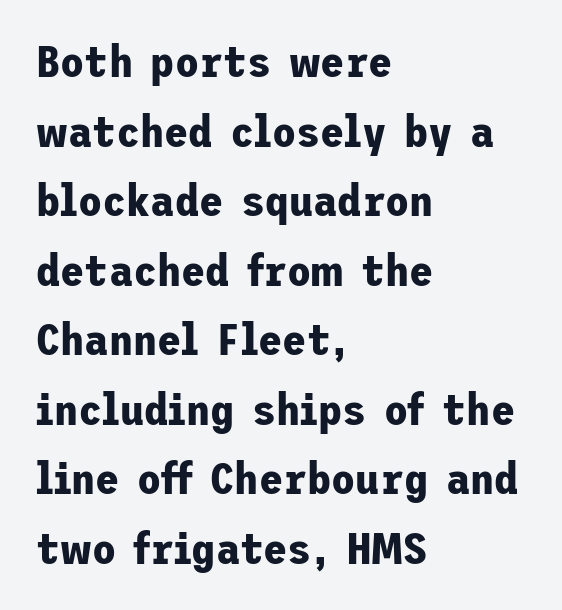
The glyphs in this specimen are sans serif. Summary of vertical rhythm: regular, with standard interline spacing. Here the glyphs are tracked normally, forming tight word shapes. The typography opts for an upright posture over an oblique one. The gap between lines stays unmarked. Compared with a centered layout, this one pins lines to the left instead.
